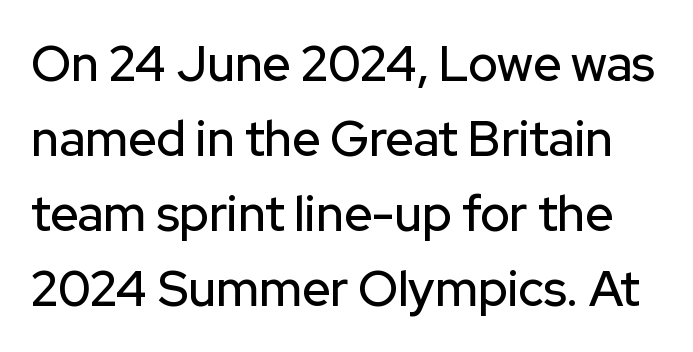
The image shows 49 px sans-serif type, upright; set normal line spacing (1.53x), normal letter spacing, not underlined; low stroke contrast and a medium x-height.
